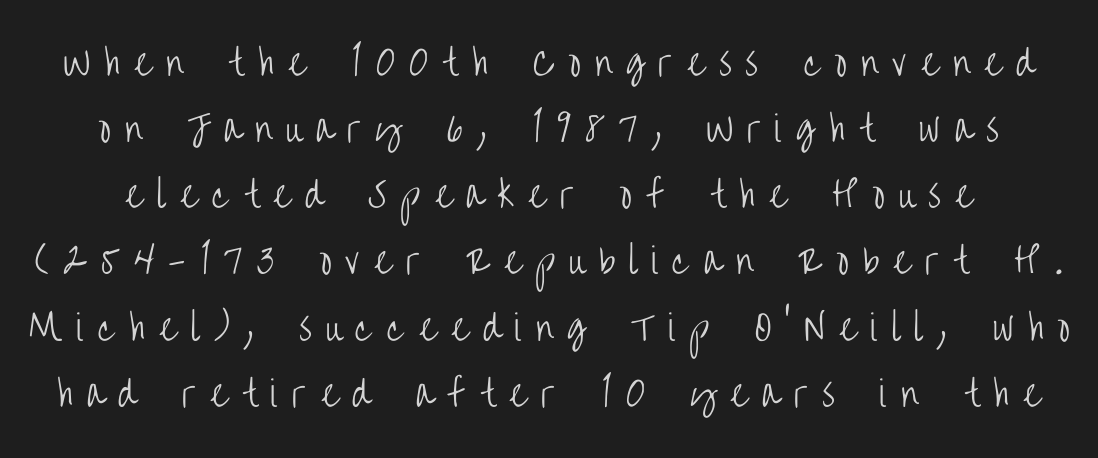
Q: Is the text bold? A: No.
Q: Is the text italic (slanted)? A: No, it is upright.
Q: Is the typeface a serif or a sans-serif typeface? A: Sans-serif.
Q: Is the text underlined? A: No.
Q: Is the spacing between letters normal or unusually wide? A: Unusually wide.
Q: Width (condensed, normal, or wide)? A: Condensed.
Q: Stroke contrast? A: Low.
Q: x-height? A: Large.
Q: Monospaced? A: No.
